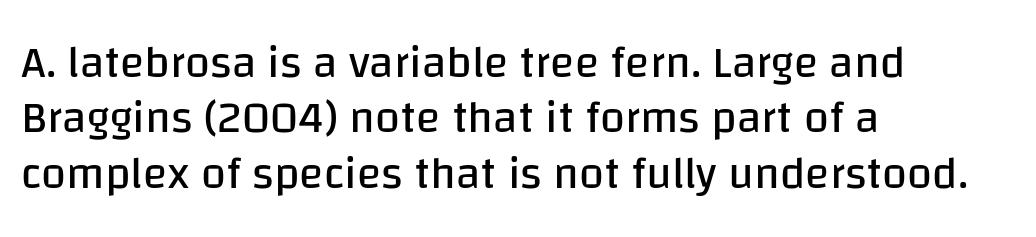
{"serif": "no", "italic": "no", "bold": "no", "weight": "regular", "width": "normal", "stroke_contrast": "low", "x_height": "large", "monospaced": "no", "underline": "no", "align": "left", "line_spacing_ratio": 1.23, "letter_spacing": "normal", "letter_spacing_em": 0.0, "glyph_px": 45}
